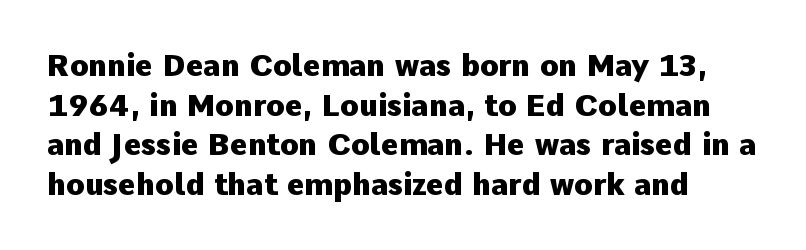
The horizontal fit of the characters is conventional and even. These lines were composed using upright roman letters. The designer went with a sans here, leaving each stem footless. Any mark beneath the type? The region is blank. One glance says typical: line gaps are just what's usual. Is this a fixed-width face? No — the glyphs have proportional, varying widths.
